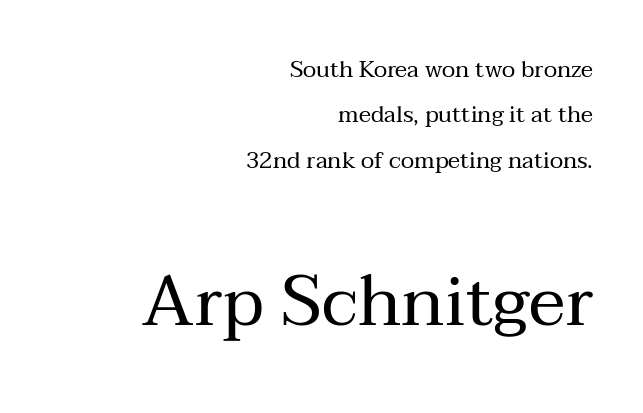
Q: Is the text bold? A: No.
Q: Is the text italic (slanted)? A: No, it is upright.
Q: Is the typeface a serif or a sans-serif typeface? A: Serif.
Q: Is the text underlined? A: No.
Q: How is the paragraph aligned? A: Right-aligned.
Q: Is the spacing between letters normal or unusually wide? A: Normal.
Q: Is the spacing between lines tight, normal or loose? A: Loose.
Q: Which block of text is set in a larger size, the first (top) or the second (bottom)? A: The second (bottom) one.
Q: Width (condensed, normal, or wide)? A: Normal.
Q: Stroke contrast? A: Medium.
Q: x-height? A: Medium.
Q: Monospaced? A: No.
